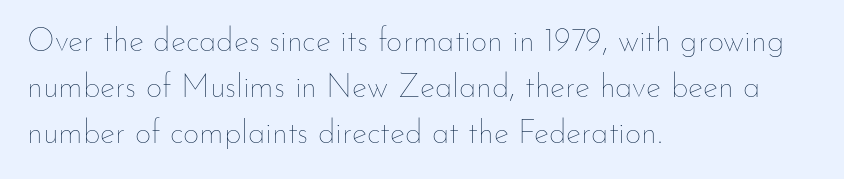
The image shows 32 px thin type, upright; set left-aligned, normal line spacing (1.44x), normal letter spacing, not underlined; low stroke contrast and a small x-height.
